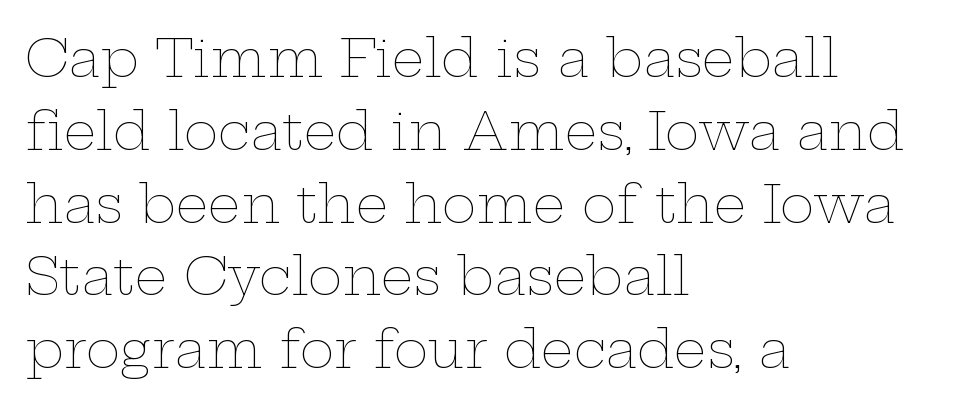
The image shows 52 px thin, wide type, upright; set left-aligned, normal line spacing (1.4x), normal letter spacing, not underlined; low stroke contrast and a medium x-height.
